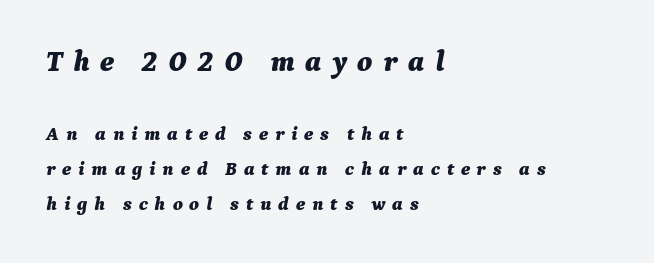
Q: Is the text bold? A: Yes.
Q: Is the text italic (slanted)? A: Yes, it leans right by about 9 degrees.
Q: Is the text underlined? A: No.
Q: How is the paragraph aligned? A: Left-aligned.
Q: Is the spacing between letters normal or unusually wide? A: Unusually wide.
Q: Which block of text is set in a larger size, the first (top) or the second (bottom)? A: The first (top) one.
Q: Width (condensed, normal, or wide)? A: Normal.
Q: Stroke contrast? A: Medium.
Q: x-height? A: Medium.
Q: Monospaced? A: No.
